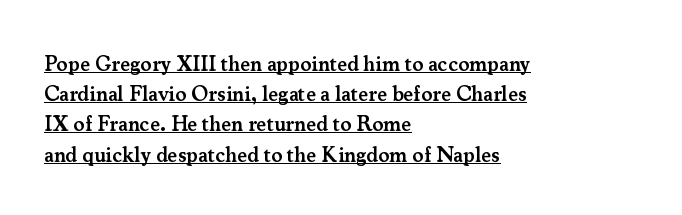
The image shows 21 px text type, upright; set left-aligned, normal line spacing (1.44x), normal letter spacing, underlined.
